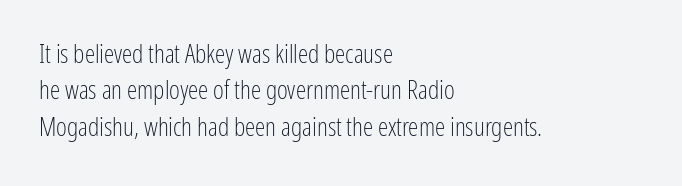
Short and long lines alike share a common starting point at left. The typeface has the unassuming heft of standard copy or less. Is the letter spacing exaggerated? No — it looks like the ordinary default. Has an underline been added? It has not. Posture: vertical.
